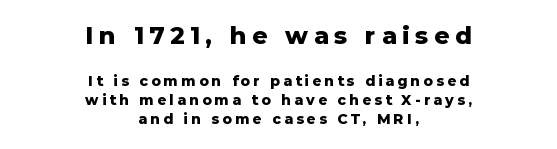
Posture: upright roman. Words appear elongated and porous because spacing is wide. The lines in this sample share a center point and differ in where they start and stop. The face used here appears at its bigger size in the upper chunk. The font is running at its bold setting. Does the leading feel generous? No, just average.
